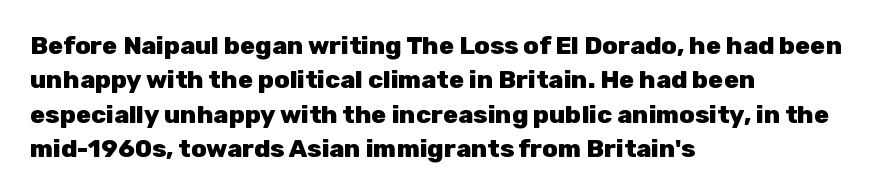
The image shows 25 px bold type, upright; set left-aligned, normal line spacing (1.38x), normal letter spacing, not underlined.
